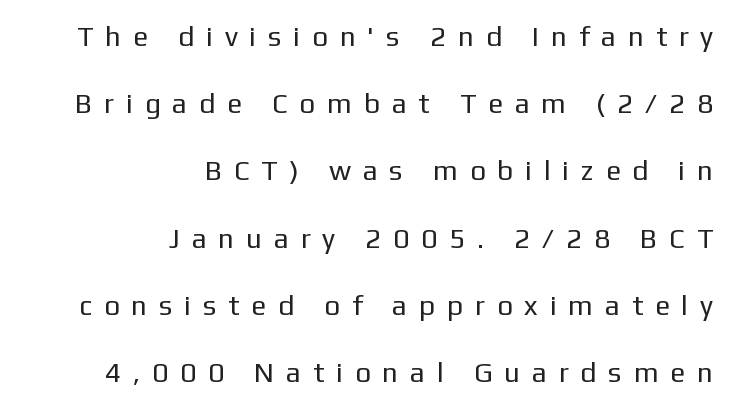
{"serif": "no", "italic": "no", "bold": "no", "weight": "regular", "width": "normal", "stroke_contrast": "low", "x_height": "medium", "monospaced": "no", "underline": "no", "align": "right", "line_spacing": "loose", "line_spacing_ratio": 2.4, "letter_spacing": "wide", "letter_spacing_em": 0.42, "glyph_px": 28}
